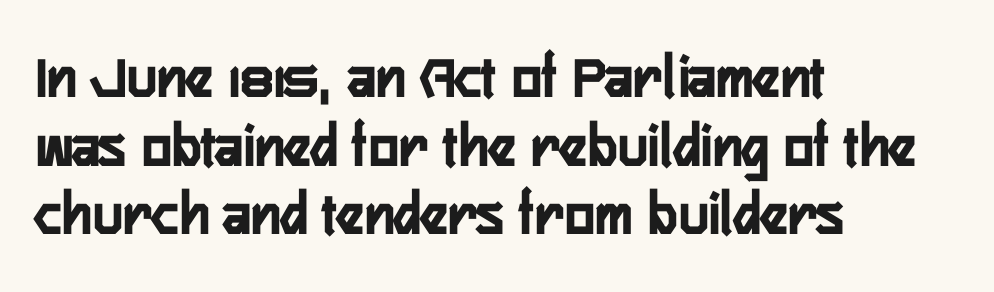
Line starts are locked; line ends wander. Are there feet on the stems? There aren't — it's a sans. Is this a fixed-width face? No — the glyphs have proportional, varying widths. Cramped leading. Typographic density is high because the face is bold. Spacing between characters is what you'd get straight out of the box.
